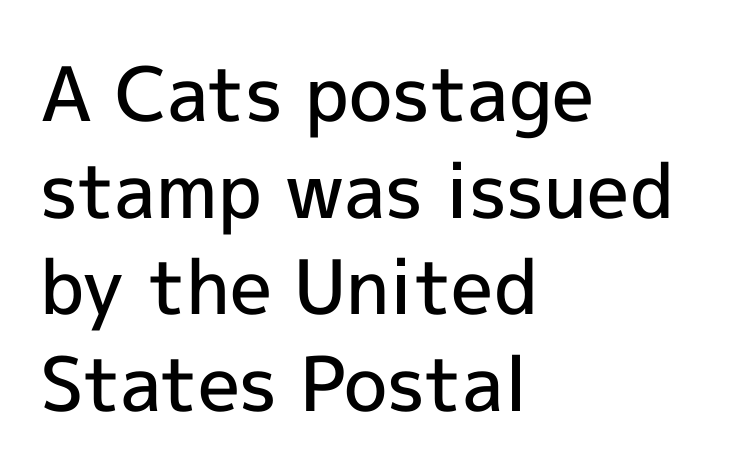
Note the varied advance widths — an 'i' is clearly narrower than an 'm'. The text was rendered using a sans face with plain stroke endings. Bold? Not quite — semibold, heavier than regular but stopping short. Notice how descenders clear the ascenders below comfortably — that's standard leading.
